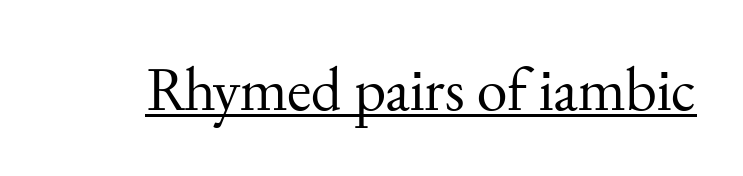
{"serif": "yes", "italic": "no", "bold": "no", "weight": "regular", "width": "normal", "stroke_contrast": "medium", "x_height": "small", "monospaced": "no", "underline": "yes", "letter_spacing": "normal", "letter_spacing_em": 0.0, "glyph_px": 62}
